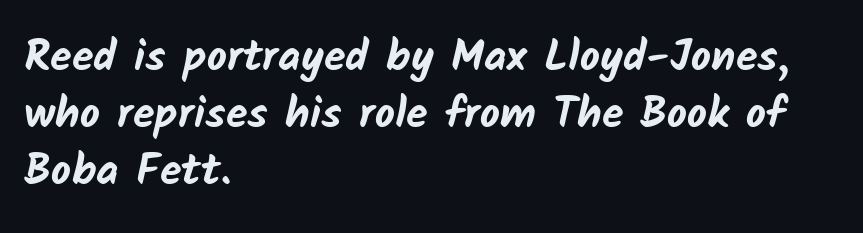
The image shows 44 px bold sans-serif type; set left-aligned, normal line spacing (1.29x), normal letter spacing, not underlined; low stroke contrast and a medium x-height.
